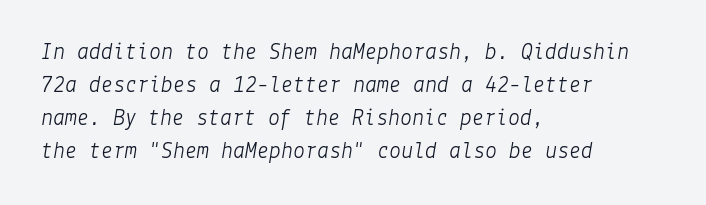
Q: Is the text bold? A: No.
Q: Is the text italic (slanted)? A: Yes, it leans right by about 9 degrees.
Q: Is the text underlined? A: No.
Q: How is the paragraph aligned? A: Left-aligned.
Q: Is the spacing between letters normal or unusually wide? A: Normal.
Q: Is the spacing between lines tight, normal or loose? A: Normal.
